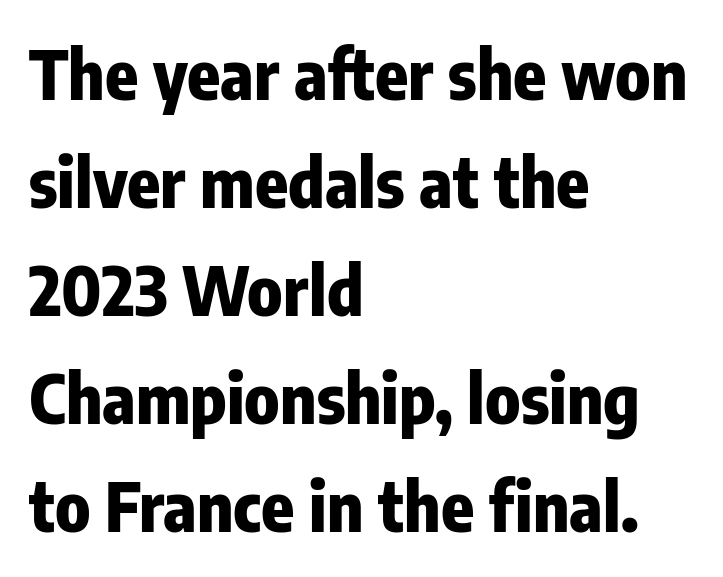
Q: Is the text bold? A: Yes.
Q: Is the text italic (slanted)? A: No, it is upright.
Q: Is the typeface a serif or a sans-serif typeface? A: Sans-serif.
Q: Is the text underlined? A: No.
Q: How is the paragraph aligned? A: Left-aligned.
Q: Is the spacing between letters normal or unusually wide? A: Normal.
Q: Is the spacing between lines tight, normal or loose? A: Normal.
Q: Width (condensed, normal, or wide)? A: Condensed.
Q: Stroke contrast? A: Low.
Q: x-height? A: Medium.
Q: Monospaced? A: No.
